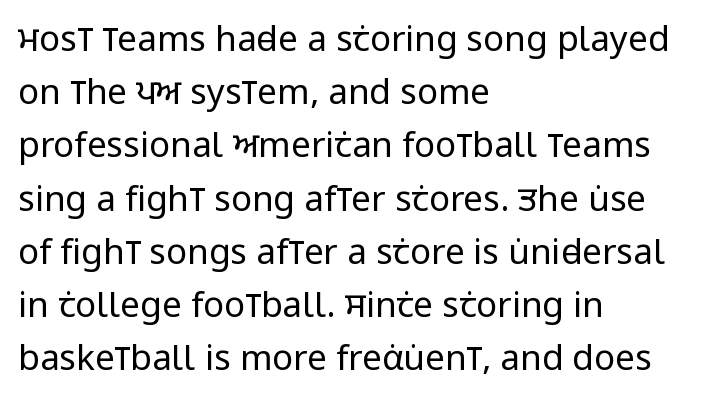
The text was rendered using a sans face with plain stroke endings. Nobody touched the tracking dial on this one. Here the designer chose a conventional face with non-uniform glyph widths. Horizontal alignment here is leftward, the default for most running prose. Only glyphs here, with clear space below each row.
